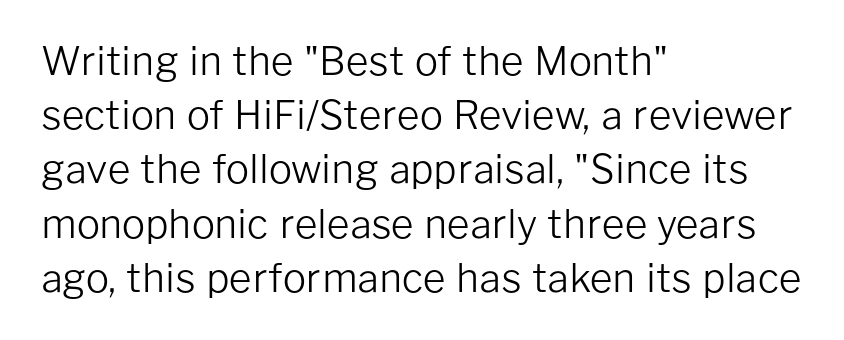
Each stroke keeps to a modest, everyday thickness or less. Left-aligned paragraph, ragged on the right. The leading is moderate, giving the passage an even texture. You can tell it's not italic because the verticals are truly vertical. Caption: standard tracking, unaltered. Words float on clear page, feet unadorned.
